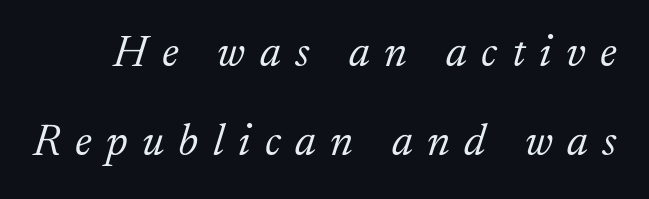
{"serif": "yes", "italic": "yes", "lean": "right", "slant_degrees": 17, "bold": "no", "weight": "light", "width": "normal", "stroke_contrast": "low", "x_height": "small", "monospaced": "no", "underline": "no", "line_spacing": "loose", "line_spacing_ratio": 1.97, "letter_spacing": "wide", "letter_spacing_em": 0.32, "glyph_px": 45}
